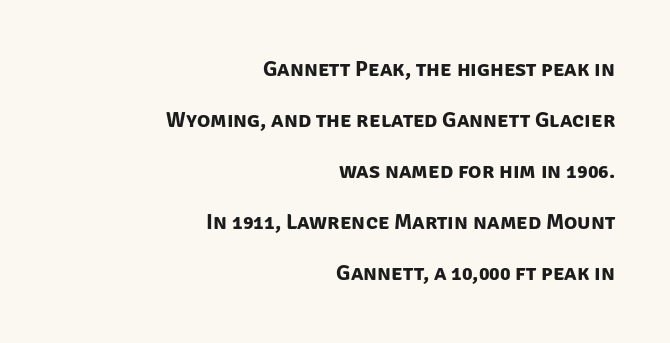
{"bold": "yes", "underline": "no", "align": "right", "line_spacing": "loose", "line_spacing_ratio": 2.32, "letter_spacing": "normal", "letter_spacing_em": 0.0, "glyph_px": 22}
